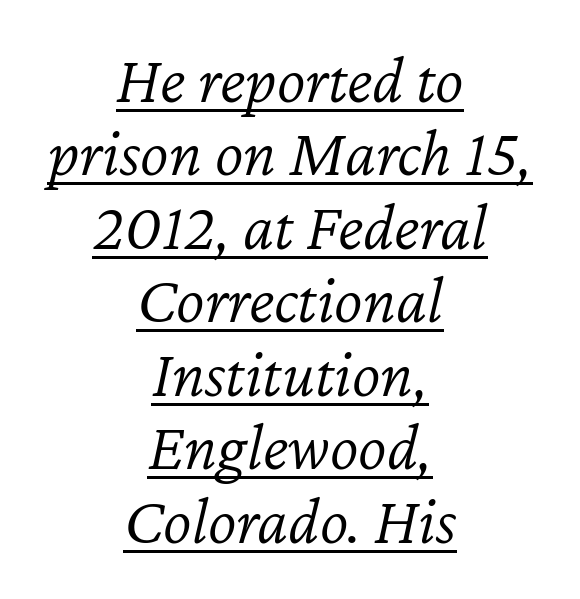
Q: Is the text bold? A: No.
Q: Is the text italic (slanted)? A: Yes, it leans right by about 12 degrees.
Q: Is the text underlined? A: Yes.
Q: How is the paragraph aligned? A: Centered.
Q: Is the spacing between letters normal or unusually wide? A: Normal.
Q: Is the spacing between lines tight, normal or loose? A: Tight.
Q: Width (condensed, normal, or wide)? A: Normal.
Q: Stroke contrast? A: Low.
Q: x-height? A: Medium.
Q: Monospaced? A: No.
